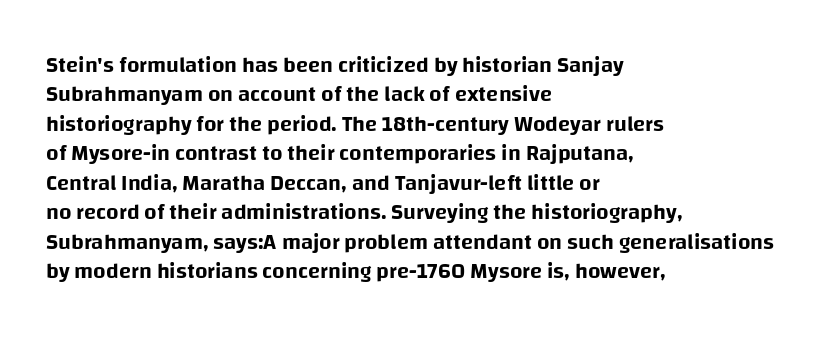
Reading down the block, your eye returns to a fixed left position each line. The type sits square on the baseline with zero lean. The space directly below the letters is spotless. Notice how descenders clear the ascenders below comfortably — that's standard leading. Each word holds together tightly as a unit, with standard inter-letter gaps.
